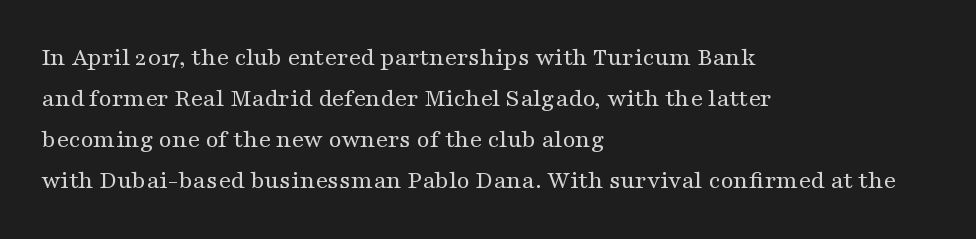
Q: Is the text bold? A: No.
Q: Is the text italic (slanted)? A: No, it is upright.
Q: Is the text underlined? A: No.
Q: How is the paragraph aligned? A: Left-aligned.
Q: Is the spacing between letters normal or unusually wide? A: Normal.
Q: Is the spacing between lines tight, normal or loose? A: Normal.
